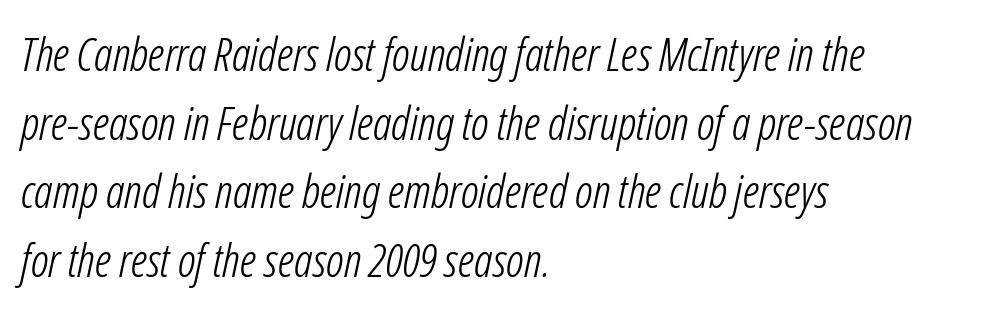
The image shows 46 px light, condensed type, italic (leaning right); set left-aligned, normal line spacing (1.49x), normal letter spacing, not underlined; low stroke contrast and a medium x-height.
